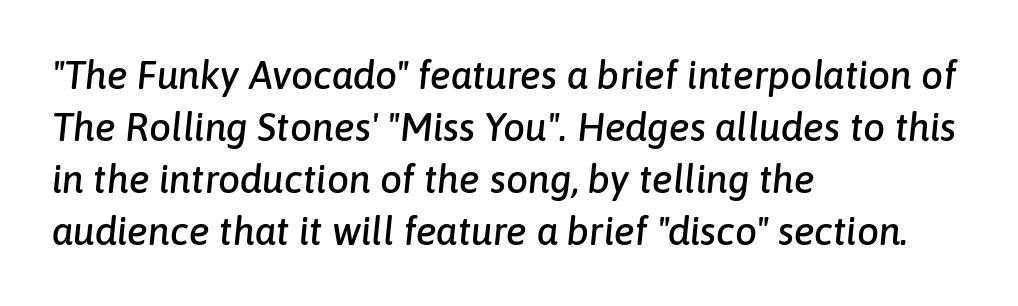
The image shows 39 px text type, italic (leaning right); set left-aligned, normal line spacing (1.33x), normal letter spacing, not underlined; low stroke contrast and a medium x-height.
